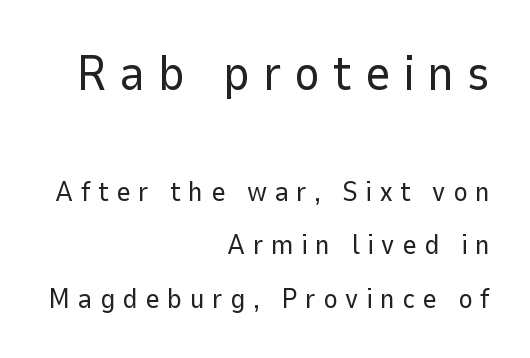
Q: Is the text bold? A: No.
Q: Is the text italic (slanted)? A: No, it is upright.
Q: Is the typeface a serif or a sans-serif typeface? A: Sans-serif.
Q: Is the text underlined? A: No.
Q: How is the paragraph aligned? A: Right-aligned.
Q: Is the spacing between letters normal or unusually wide? A: Unusually wide.
Q: Is the spacing between lines tight, normal or loose? A: Loose.
Q: Which block of text is set in a larger size, the first (top) or the second (bottom)? A: The first (top) one.
Q: Width (condensed, normal, or wide)? A: Normal.
Q: Stroke contrast? A: Low.
Q: x-height? A: Medium.
Q: Monospaced? A: No.
